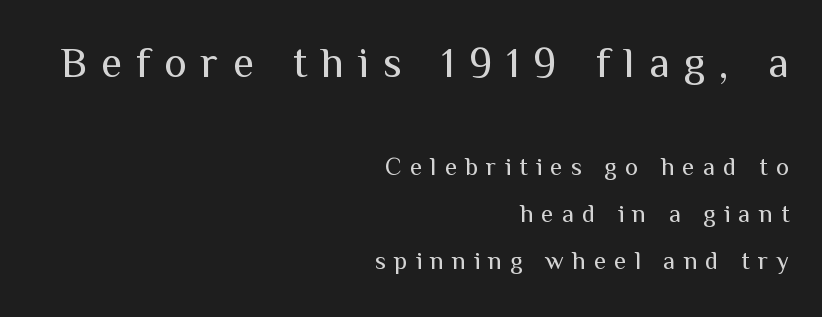
The image shows 43 px regular-weight sans-serif type, upright; set right-aligned, line spacing 1.89x, unusually wide letter spacing (+0.33 em), not underlined; the first (top) block is 1.72x larger; medium stroke contrast and a medium x-height.
